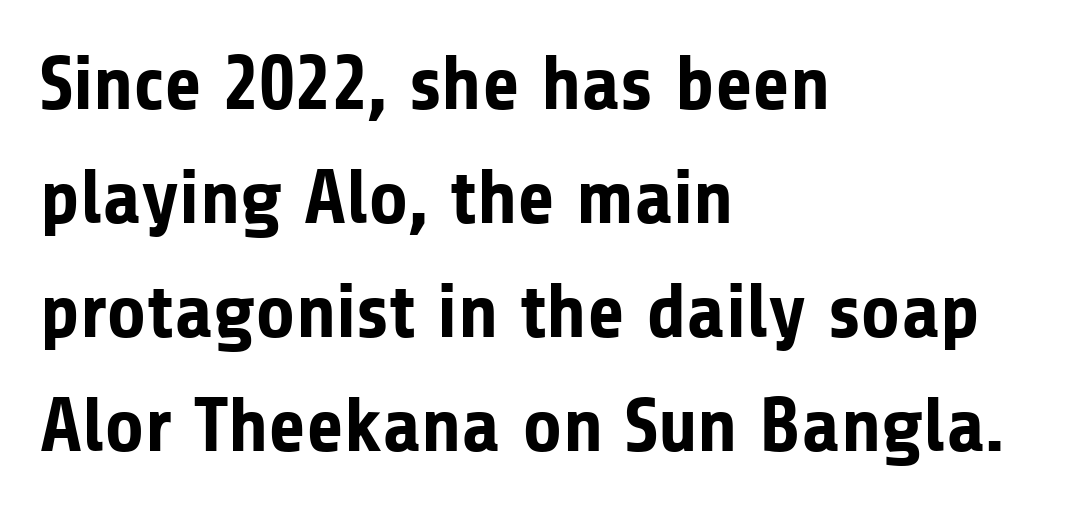
{"serif": "no", "italic": "no", "bold": "yes", "weight": "bold", "width": "normal", "stroke_contrast": "low", "x_height": "medium", "monospaced": "no", "underline": "no", "align": "left", "line_spacing": "normal", "line_spacing_ratio": 1.48, "letter_spacing": "normal", "letter_spacing_em": 0.0, "glyph_px": 77}
